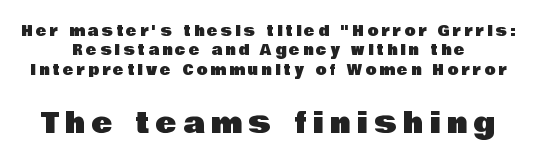
The image shows 28 px sans-serif type, upright; set normal line spacing (1.39x), unusually wide letter spacing (+0.24 em), not underlined; the second (bottom) block is 2.0x larger; low stroke contrast and a large x-height.
